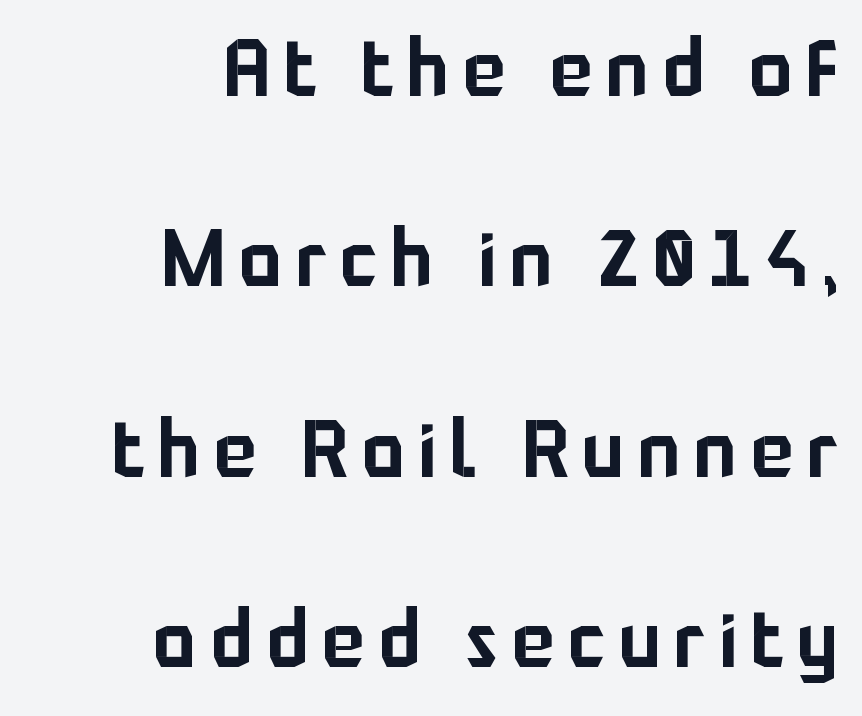
Think of a printed novel: that variable character pitch is what you see here. Quick note: not italic, upright. Each new line begins a long way beneath the previous one. Type without underlining.
